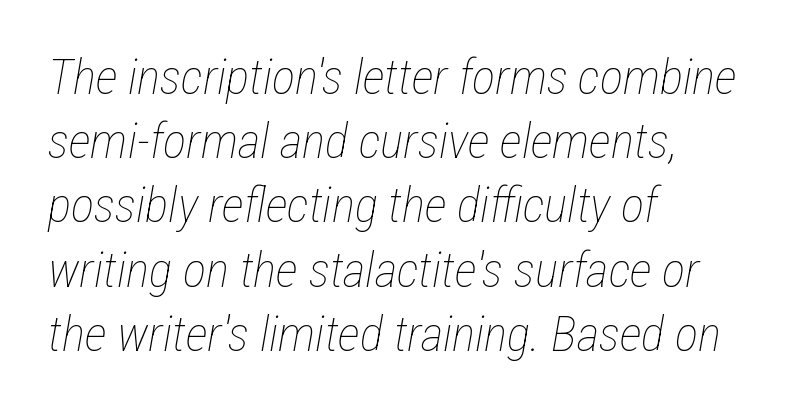
{"italic": "yes", "lean": "right", "slant_degrees": 12, "bold": "no", "weight": "thin", "width": "condensed", "stroke_contrast": "low", "x_height": "medium", "monospaced": "no", "underline": "no", "align": "left", "line_spacing": "normal", "line_spacing_ratio": 1.31, "letter_spacing": "normal", "letter_spacing_em": 0.0, "glyph_px": 49}
